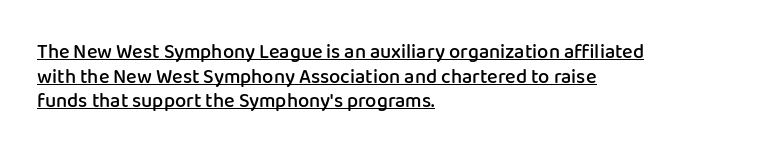
The image shows 20 px text type, upright; set left-aligned, line spacing 1.23x, normal letter spacing, underlined.
